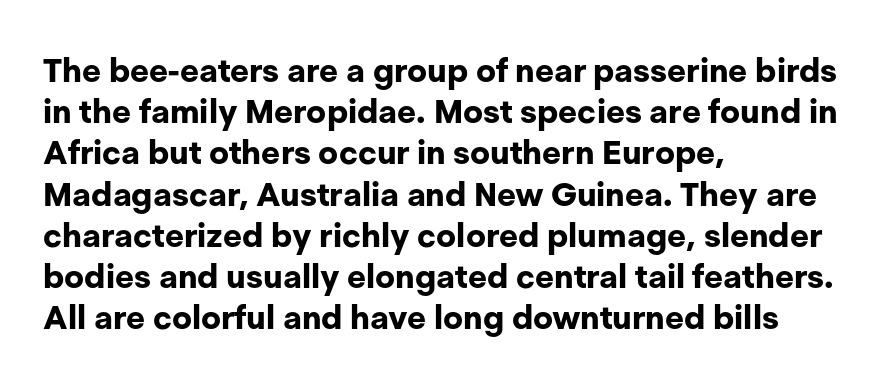
If you measured baseline to baseline, you'd find a middling distance. Each glyph is drawn with heavy, bold strokes. Varying glyph widths throughout — classic text-font behaviour. Leftover space on each line is placed entirely after the last word. Designer's note — italics off, roman on. Rule under the text: the space is simply empty.
